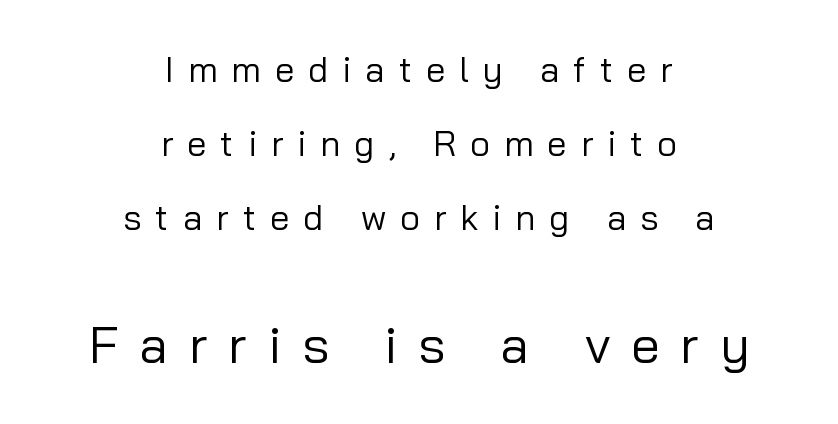
The image shows 52 px regular-weight sans-serif type, upright; set centered, loose line spacing (2.12x), unusually wide letter spacing (+0.4 em), not underlined; the second (bottom) block is 1.49x larger; low stroke contrast and a medium x-height.
